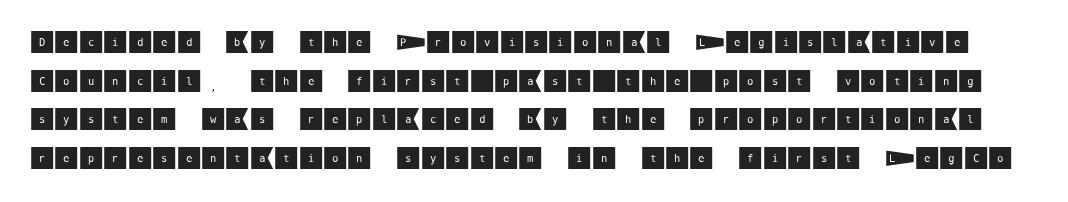
{"italic": "no", "underline": "no", "line_spacing": "normal", "line_spacing_ratio": 1.55, "letter_spacing": "normal", "letter_spacing_em": 0.0, "glyph_px": 25}
